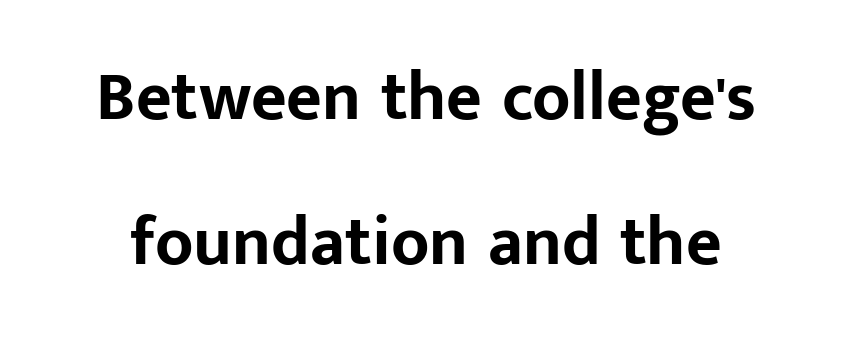
Q: Is the text bold? A: Yes.
Q: Is the text italic (slanted)? A: No, it is upright.
Q: Is the typeface a serif or a sans-serif typeface? A: Sans-serif.
Q: Is the text underlined? A: No.
Q: Is the spacing between letters normal or unusually wide? A: Normal.
Q: Is the spacing between lines tight, normal or loose? A: Loose.
Q: Width (condensed, normal, or wide)? A: Normal.
Q: Stroke contrast? A: Low.
Q: x-height? A: Medium.
Q: Monospaced? A: No.
